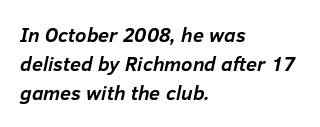
{"italic": "yes", "lean": "right", "slant_degrees": 12, "bold": "yes", "underline": "no", "align": "left", "line_spacing": "normal", "line_spacing_ratio": 1.46, "letter_spacing": "normal", "letter_spacing_em": 0.0, "glyph_px": 20}
